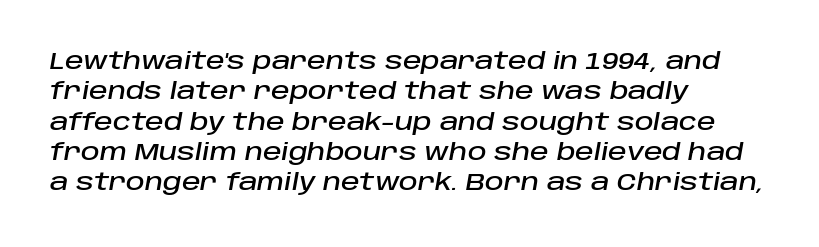
{"italic": "yes", "lean": "right", "slant_degrees": 10, "underline": "no", "align": "left", "line_spacing": "normal", "line_spacing_ratio": 1.32, "letter_spacing": "normal", "letter_spacing_em": 0.0, "glyph_px": 23}
